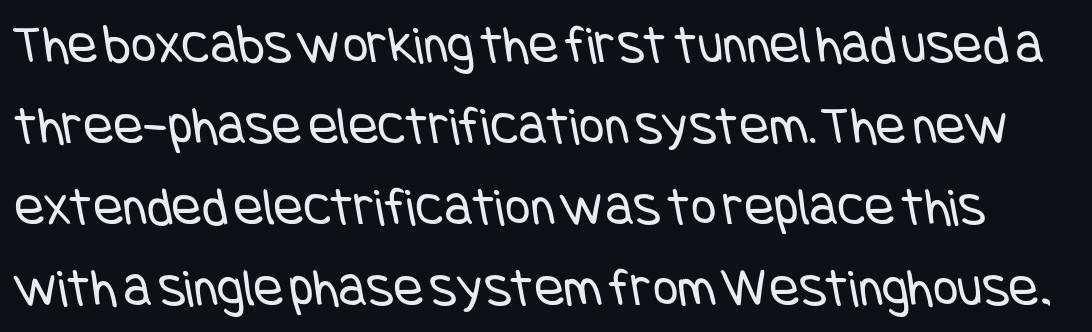
{"serif": "no", "bold": "no", "weight": "regular", "width": "condensed", "stroke_contrast": "low", "x_height": "large", "underline": "no", "line_spacing": "normal", "line_spacing_ratio": 1.47, "letter_spacing": "normal", "letter_spacing_em": 0.0, "glyph_px": 55}
